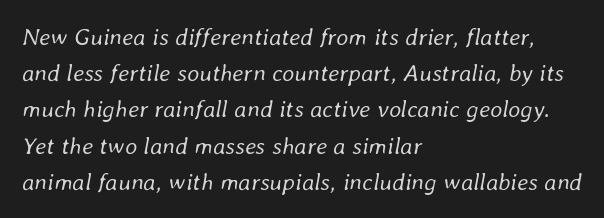
The image shows 24 px text type, italic (leaning right); set left-aligned, normal line spacing (1.51x), normal letter spacing, not underlined.
